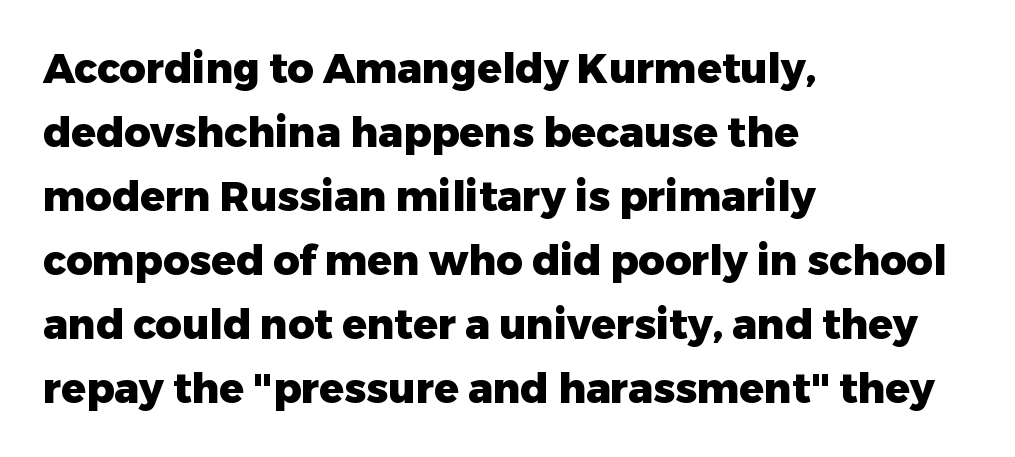
Does extra space separate the letters? No, they use regular spacing. The rendering uses a moderate line-height, typical for paragraphs. In CSS terms this would be text-align: left. Decoration check: the copy has no underline. The face used here is proportionally spaced, like ordinary book or web type. Nothing sits at the stroke ends, so this counts as sans-serif.
